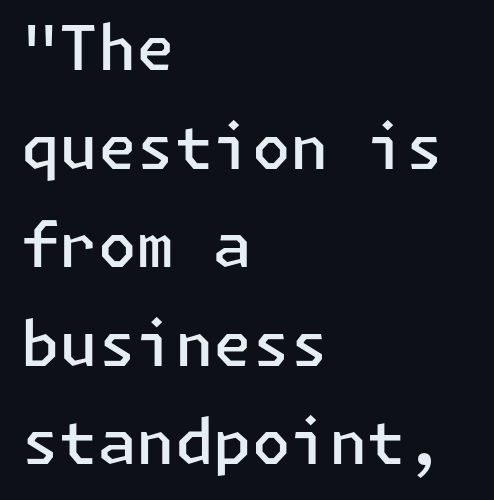
Q: Is the text bold? A: Semi-bold.
Q: Is the text italic (slanted)? A: No, it is upright.
Q: Is the typeface a serif or a sans-serif typeface? A: Sans-serif.
Q: Is the text underlined? A: No.
Q: How is the paragraph aligned? A: Left-aligned.
Q: Is the spacing between letters normal or unusually wide? A: Normal.
Q: Is the spacing between lines tight, normal or loose? A: Normal.
Q: Width (condensed, normal, or wide)? A: Normal.
Q: Stroke contrast? A: Low.
Q: x-height? A: Medium.
